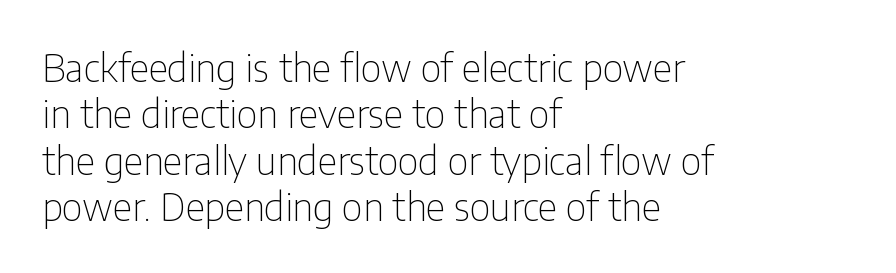
{"serif": "no", "italic": "no", "bold": "no", "weight": "thin", "width": "condensed", "stroke_contrast": "low", "x_height": "medium", "monospaced": "no", "underline": "no", "align": "left", "line_spacing_ratio": 1.22, "letter_spacing": "normal", "letter_spacing_em": 0.0, "glyph_px": 38}
